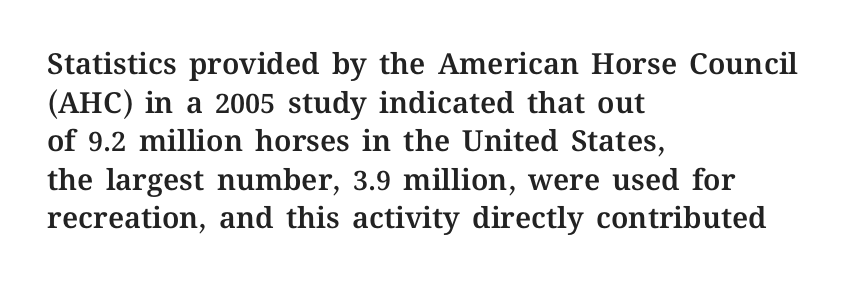
The face used here is proportionally spaced, like ordinary book or web type. Is there any slant? The stems are plumb. Bare-footed words on every line. The letterforms sit shoulder to shoulder at normal distance.
